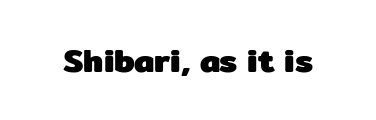
{"serif": "no", "italic": "no", "bold": "yes", "weight": "heavy", "width": "normal", "stroke_contrast": "low", "x_height": "medium", "monospaced": "no", "underline": "no", "letter_spacing": "normal", "letter_spacing_em": 0.0, "glyph_px": 33}
